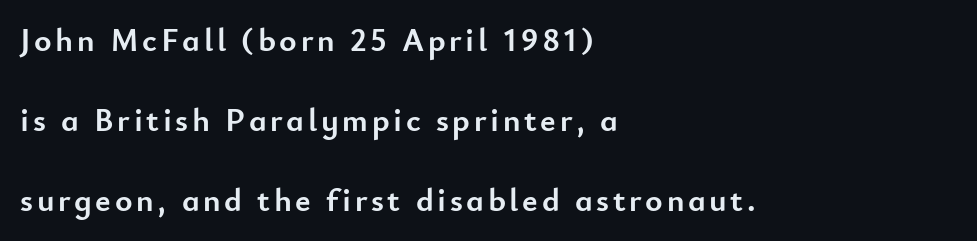
{"serif": "no", "italic": "no", "bold": "yes", "weight": "semibold", "width": "normal", "stroke_contrast": "low", "x_height": "small", "monospaced": "no", "underline": "no", "align": "left", "line_spacing": "loose", "line_spacing_ratio": 2.42, "glyph_px": 33}
